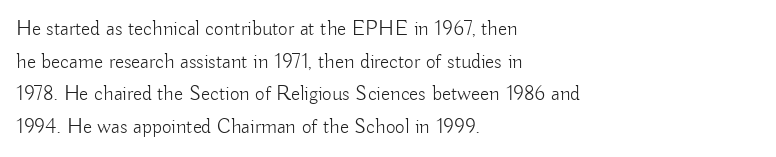
The image shows 21 px text type, upright; set left-aligned, normal line spacing (1.55x), normal letter spacing, not underlined.
